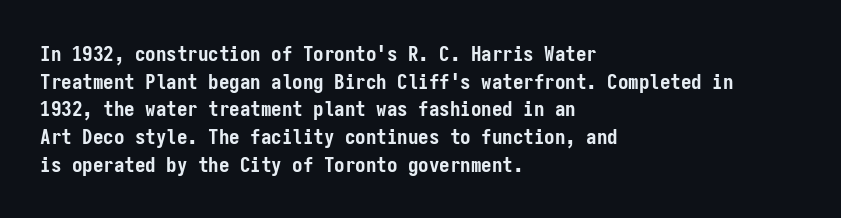
The image shows 21 px bold type, upright; set left-aligned, normal line spacing (1.32x), normal letter spacing, not underlined.
